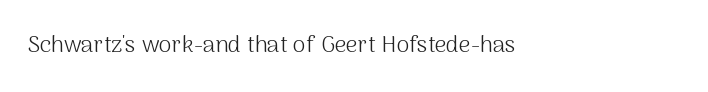
No word sits above an underline. The lettering stays uniformly vertical, giving the passage a roman look. Does extra space separate the letters? No, they use regular spacing. Compared with a centered layout, this one pins lines to the left instead.
